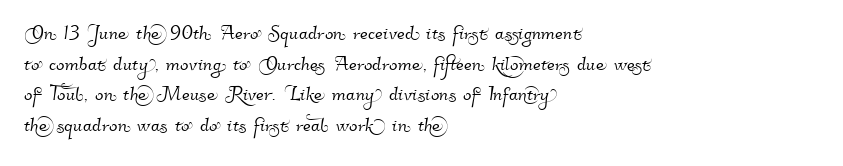
These lines keep a tight, regular rhythm from letter to letter. Only glyphs here, with clear space below each row. All the whitespace from short lines collects on the right.
